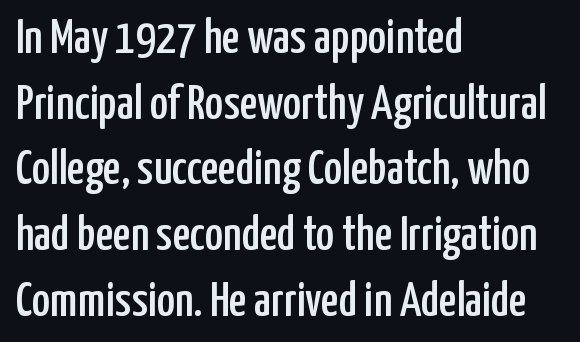
Q: Is the text italic (slanted)? A: No, it is upright.
Q: Is the typeface a serif or a sans-serif typeface? A: Sans-serif.
Q: Is the text underlined? A: No.
Q: How is the paragraph aligned? A: Left-aligned.
Q: Is the spacing between letters normal or unusually wide? A: Normal.
Q: Is the spacing between lines tight, normal or loose? A: Normal.
Q: Width (condensed, normal, or wide)? A: Condensed.
Q: Stroke contrast? A: Low.
Q: x-height? A: Medium.
Q: Monospaced? A: No.
